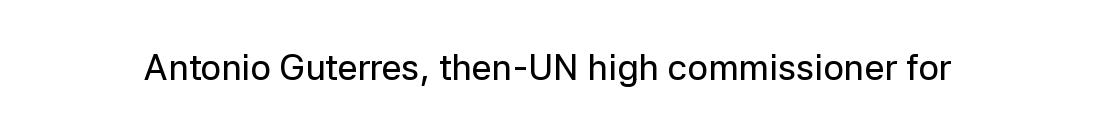
{"serif": "no", "italic": "no", "width": "normal", "stroke_contrast": "low", "x_height": "medium", "monospaced": "no", "underline": "no", "letter_spacing": "normal", "letter_spacing_em": 0.0, "glyph_px": 36}
